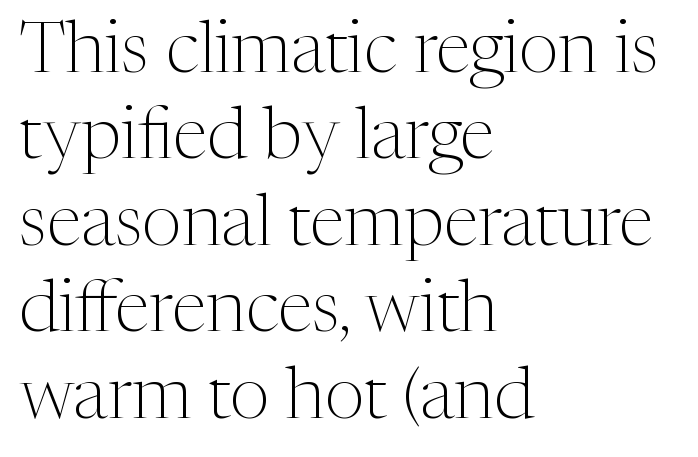
Q: Is the text bold? A: No.
Q: Is the text italic (slanted)? A: No, it is upright.
Q: Is the typeface a serif or a sans-serif typeface? A: Serif.
Q: Is the text underlined? A: No.
Q: How is the paragraph aligned? A: Left-aligned.
Q: Is the spacing between letters normal or unusually wide? A: Normal.
Q: Width (condensed, normal, or wide)? A: Normal.
Q: Stroke contrast? A: Medium.
Q: x-height? A: Medium.
Q: Monospaced? A: No.
